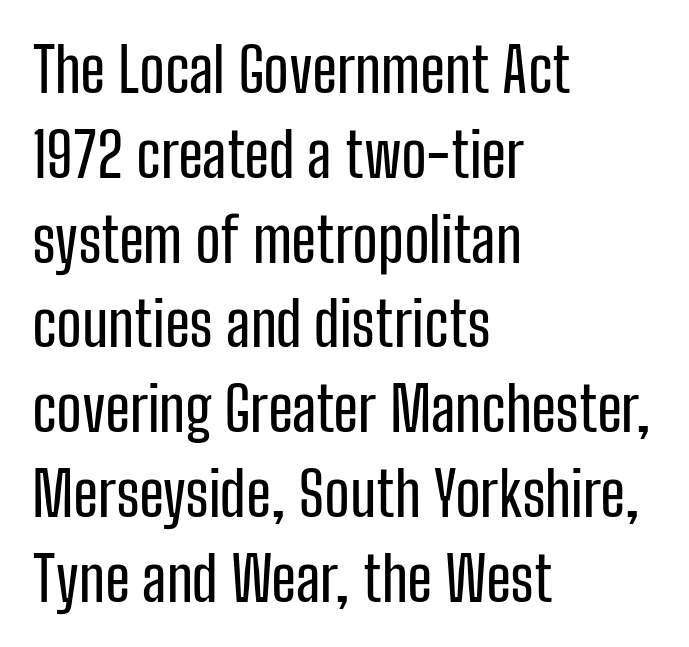
{"serif": "no", "italic": "no", "width": "condensed", "stroke_contrast": "low", "x_height": "medium", "monospaced": "no", "underline": "no", "align": "left", "line_spacing": "normal", "line_spacing_ratio": 1.39, "letter_spacing": "normal", "letter_spacing_em": 0.0, "glyph_px": 61}
